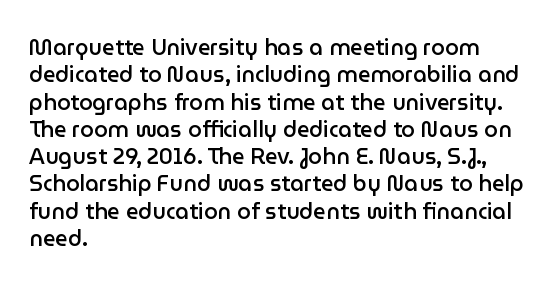
{"italic": "no", "bold": "semi", "underline": "no", "align": "left", "line_spacing_ratio": 1.24, "letter_spacing": "normal", "letter_spacing_em": 0.0, "glyph_px": 22}
